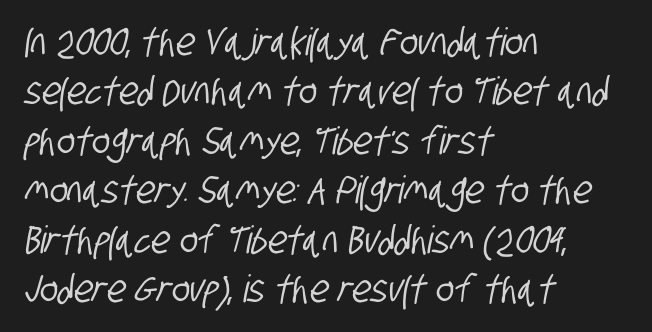
Rows of type keep a routine distance in the vertical direction. All the whitespace from short lines collects on the right. The space beneath each line is pristine and unruled. Nobody touched the tracking dial on this one. The text was rendered using a sans face with plain stroke endings. The face used here is proportionally spaced, like ordinary book or web type.
